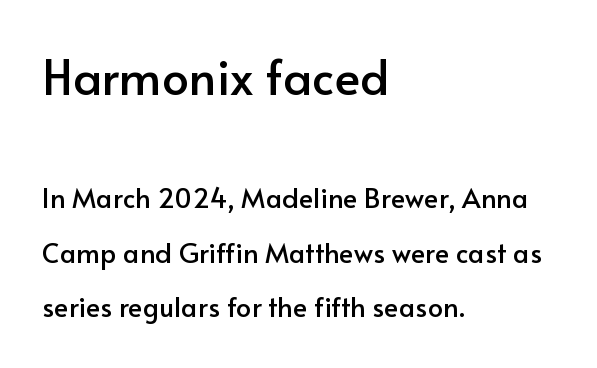
Top chunk: large. Bottom chunk: small. A typesetter would call this proportional, since set widths differ per character. Notice how the stems are strictly vertical — no italics here. Here the glyphs are tracked normally, forming tight word shapes. Decoration check: the copy has no underline.
